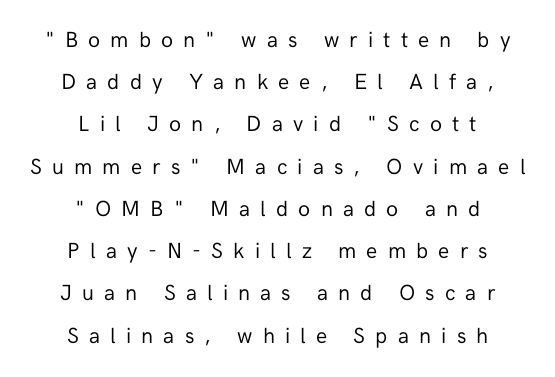
{"italic": "no", "bold": "no", "underline": "no", "align": "center", "line_spacing": "loose", "line_spacing_ratio": 1.92, "letter_spacing": "wide", "letter_spacing_em": 0.46, "glyph_px": 22}
